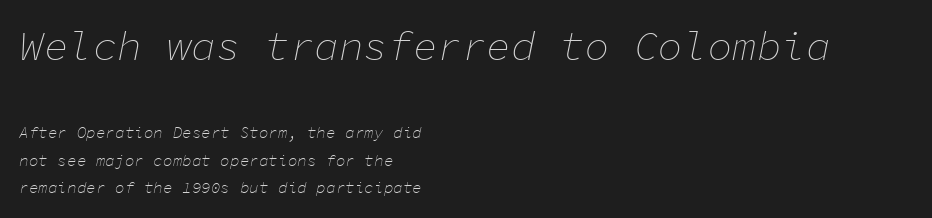
The image shows 41 px thin type, italic (leaning right), monospaced; set left-aligned, line spacing 1.72x, normal letter spacing, not underlined; the first (top) block is 2.56x larger; low stroke contrast and a medium x-height.
